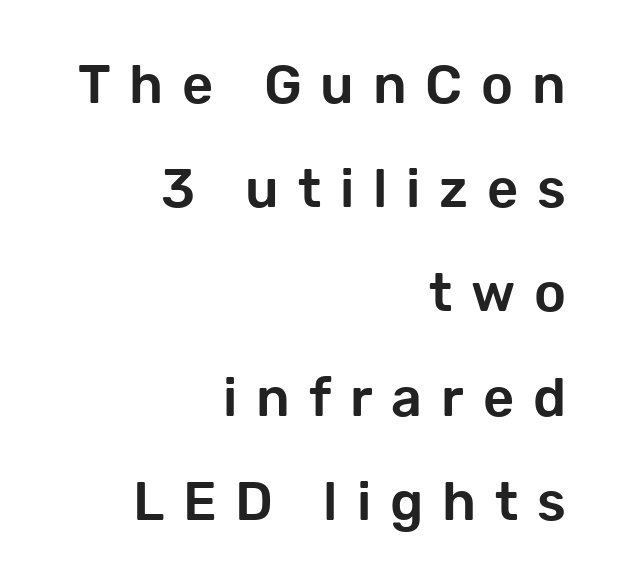
{"serif": "no", "italic": "no", "width": "normal", "stroke_contrast": "low", "x_height": "medium", "monospaced": "no", "underline": "no", "align": "right", "line_spacing": "loose", "line_spacing_ratio": 1.93, "letter_spacing": "wide", "letter_spacing_em": 0.35, "glyph_px": 54}
